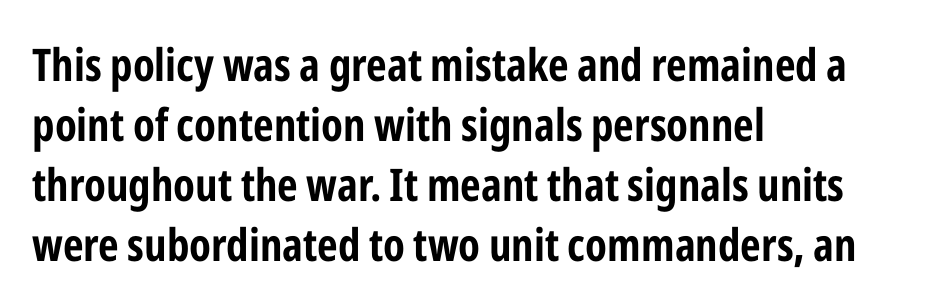
Q: Is the text italic (slanted)? A: No, it is upright.
Q: Is the typeface a serif or a sans-serif typeface? A: Sans-serif.
Q: Is the text underlined? A: No.
Q: How is the paragraph aligned? A: Left-aligned.
Q: Is the spacing between letters normal or unusually wide? A: Normal.
Q: Is the spacing between lines tight, normal or loose? A: Normal.
Q: Width (condensed, normal, or wide)? A: Condensed.
Q: Stroke contrast? A: Low.
Q: x-height? A: Medium.
Q: Monospaced? A: No.
